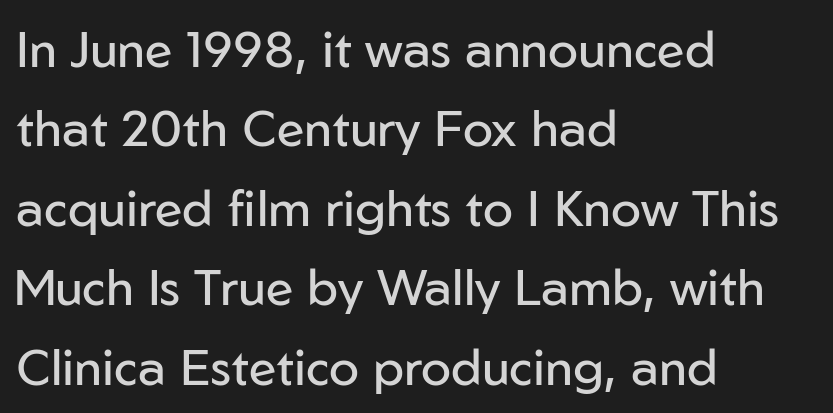
{"serif": "no", "italic": "no", "bold": "no", "weight": "regular", "width": "normal", "stroke_contrast": "low", "x_height": "medium", "monospaced": "no", "underline": "no", "align": "left", "line_spacing": "normal", "line_spacing_ratio": 1.59, "letter_spacing": "normal", "letter_spacing_em": 0.0, "glyph_px": 50}
